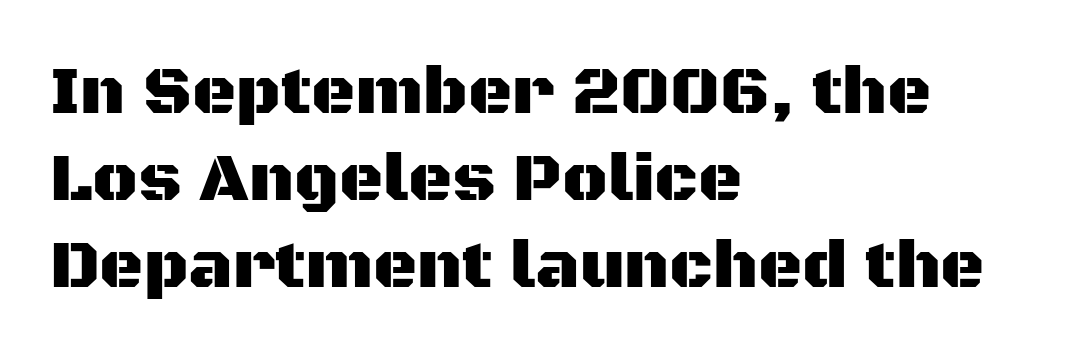
{"serif": "no", "italic": "no", "width": "normal", "stroke_contrast": "medium", "x_height": "large", "monospaced": "no", "underline": "no", "align": "left", "line_spacing": "normal", "line_spacing_ratio": 1.28, "letter_spacing": "normal", "letter_spacing_em": 0.0, "glyph_px": 68}
